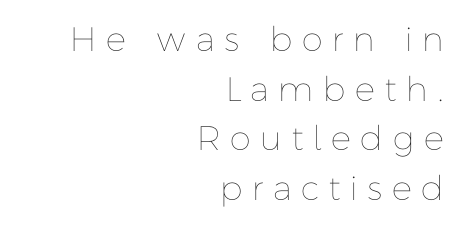
Spacing verdict: proportional, widths tailored to each character. Whoever set this chose a conventional vertical rhythm. Caption: expanded tracking, letters set apart. Stem width sits at or under what a default text font uses. The axis of the letterforms is exactly vertical.
